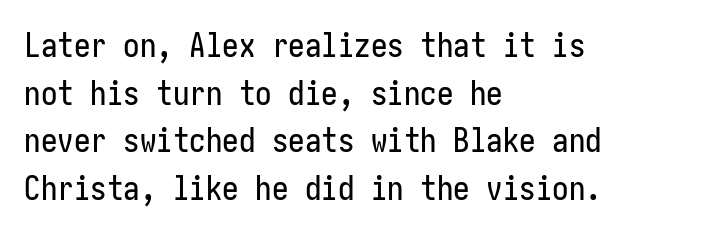
Horizontal bands of white between lines are of average thickness. These lines are set flush left with a ragged right edge. The gaps between neighbouring characters are ordinary and unremarkable. Check under the words: just untouched page. You can tell it's not italic because the verticals are truly vertical.
